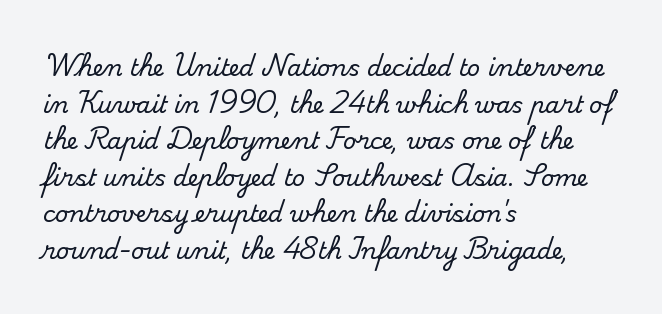
The image shows 23 px text type; set left-aligned, normal line spacing (1.59x), normal letter spacing, not underlined.
